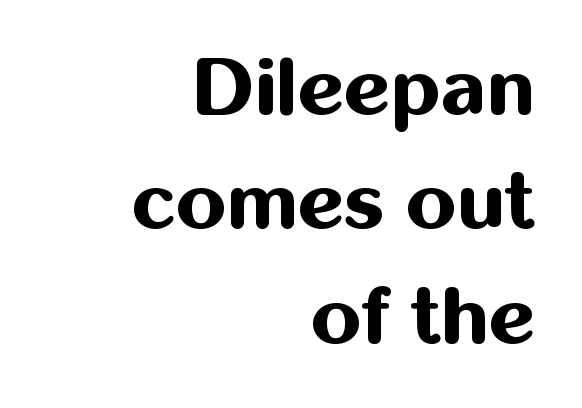
Nope, no serifs anywhere on these letters. Every stem runs plumb, perpendicular to the baseline. Spacing verdict: proportional, widths tailored to each character. A student would call this right alignment; a typographer would say flush right, rag left.
